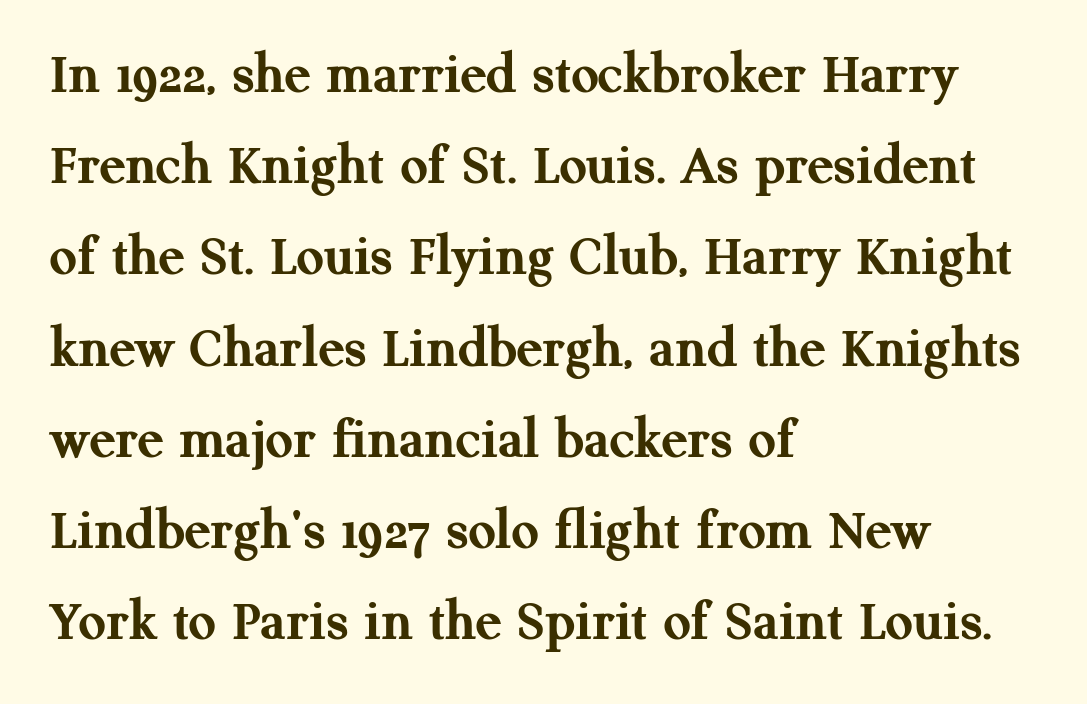
The typeface chosen for these lines features serifs. Posture: upright roman. Do the characters align in a grid? No, the font is proportional. These lines sit exactly where default settings would place them.
